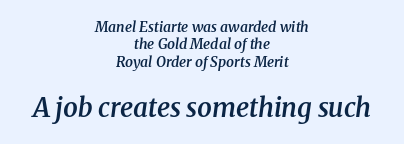
The axis of the letterforms is tilted away from vertical. Only glyphs here, with clear space below each row. A bit beefed up — I'd call it semibold rather than bold. In this sample the second text group is rendered at the bigger scale.
